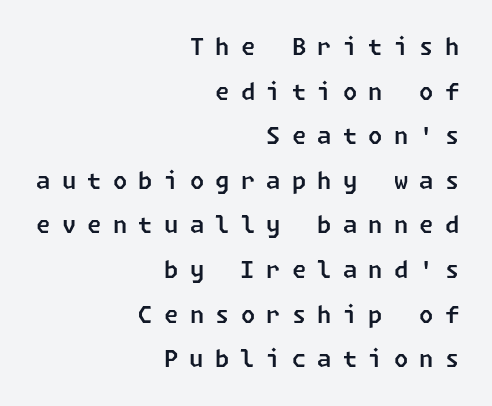
{"underline": "no", "align": "right", "line_spacing": "loose", "line_spacing_ratio": 1.94, "letter_spacing": "wide", "letter_spacing_em": 0.49, "glyph_px": 23}
